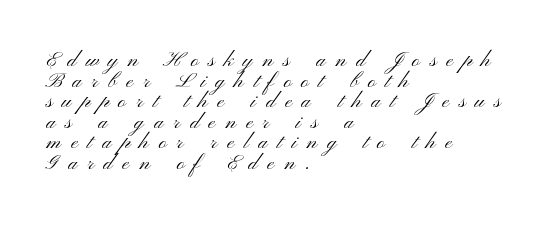
Underlining? Definitely not there. Between one letter and the next there's a generous, obvious gap. Reading down the block, your eye returns to a fixed left position each line. Weight: regular or lighter. Rows of type sit shoulder to shoulder in the vertical direction.
